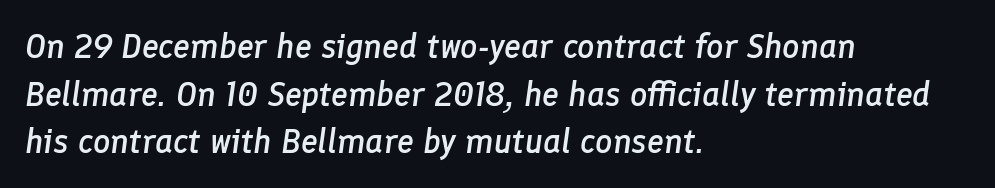
Q: Is the text bold? A: Semi-bold.
Q: Is the text italic (slanted)? A: Yes, it leans right by about 8 degrees.
Q: Is the text underlined? A: No.
Q: How is the paragraph aligned? A: Left-aligned.
Q: Is the spacing between letters normal or unusually wide? A: Normal.
Q: Is the spacing between lines tight, normal or loose? A: Normal.
Q: Width (condensed, normal, or wide)? A: Normal.
Q: Stroke contrast? A: Low.
Q: x-height? A: Medium.
Q: Monospaced? A: No.
